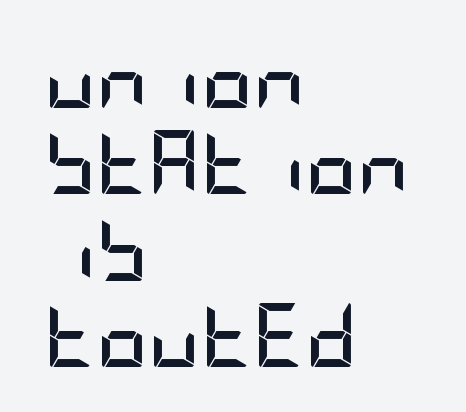
Q: Is the text bold? A: Yes.
Q: Is the text italic (slanted)? A: No, it is upright.
Q: Is the typeface a serif or a sans-serif typeface? A: Sans-serif.
Q: Is the text underlined? A: No.
Q: How is the paragraph aligned? A: Left-aligned.
Q: Is the spacing between letters normal or unusually wide? A: Normal.
Q: Is the spacing between lines tight, normal or loose? A: Normal.
Q: Width (condensed, normal, or wide)? A: Condensed.
Q: Stroke contrast? A: Low.
Q: x-height? A: Large.
